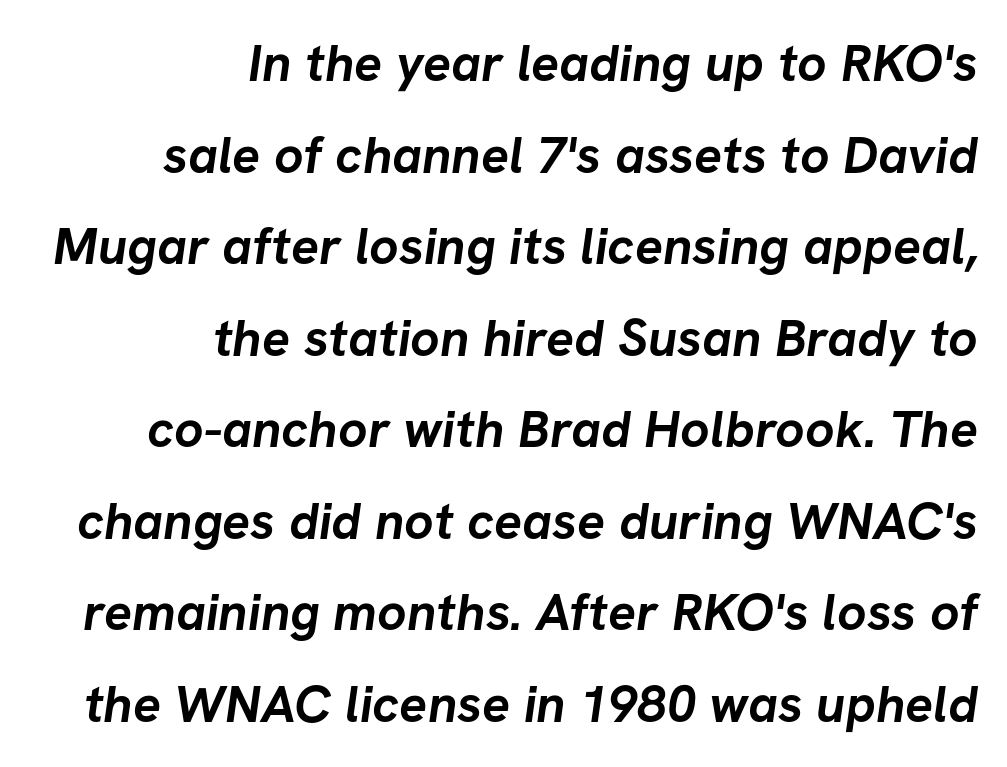
The image shows 52 px semibold sans-serif type; set right-aligned, line spacing 1.76x, normal letter spacing, not underlined; low stroke contrast and a medium x-height.
